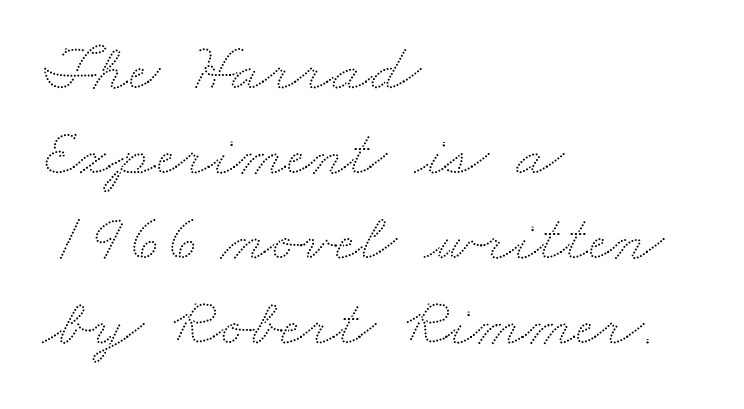
{"width": "wide", "stroke_contrast": "low", "x_height": "small", "monospaced": "no", "underline": "no", "align": "left", "line_spacing_ratio": 1.23, "letter_spacing": "normal", "letter_spacing_em": 0.0, "glyph_px": 69}
